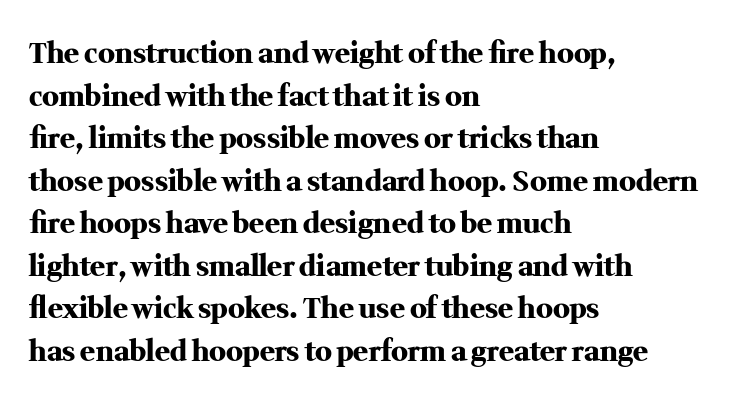
{"serif": "yes", "italic": "no", "bold": "yes", "weight": "heavy", "width": "normal", "stroke_contrast": "medium", "x_height": "medium", "monospaced": "no", "underline": "no", "align": "left", "line_spacing": "normal", "line_spacing_ratio": 1.52, "letter_spacing": "normal", "letter_spacing_em": 0.0, "glyph_px": 28}
